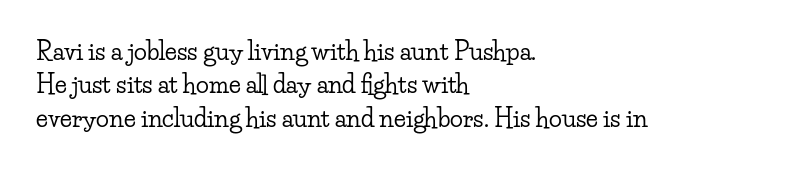
The image shows 24 px text type, upright; set left-aligned, normal line spacing (1.39x), normal letter spacing, not underlined.
